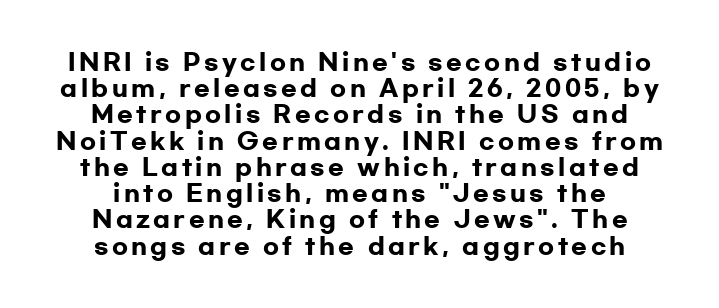
{"italic": "no", "bold": "yes", "underline": "no", "line_spacing": "tight", "line_spacing_ratio": 1.14, "glyph_px": 23}
